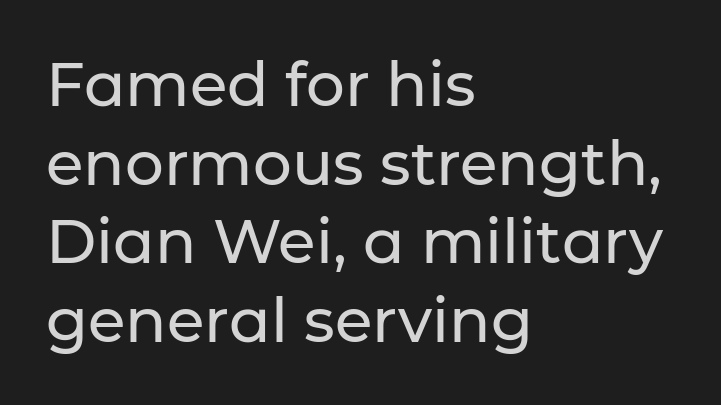
Q: Is the text italic (slanted)? A: No, it is upright.
Q: Is the typeface a serif or a sans-serif typeface? A: Sans-serif.
Q: Is the text underlined? A: No.
Q: How is the paragraph aligned? A: Left-aligned.
Q: Is the spacing between letters normal or unusually wide? A: Normal.
Q: Is the spacing between lines tight, normal or loose? A: Normal.
Q: Width (condensed, normal, or wide)? A: Normal.
Q: Stroke contrast? A: Low.
Q: x-height? A: Medium.
Q: Monospaced? A: No.
